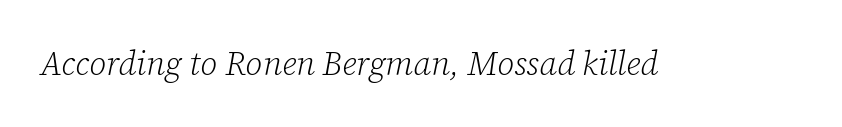
Q: Is the text bold? A: No.
Q: Is the text italic (slanted)? A: Yes, it leans right by about 12 degrees.
Q: Is the typeface a serif or a sans-serif typeface? A: Serif.
Q: Is the text underlined? A: No.
Q: Is the spacing between letters normal or unusually wide? A: Normal.
Q: Width (condensed, normal, or wide)? A: Normal.
Q: Stroke contrast? A: Low.
Q: x-height? A: Medium.
Q: Monospaced? A: No.
